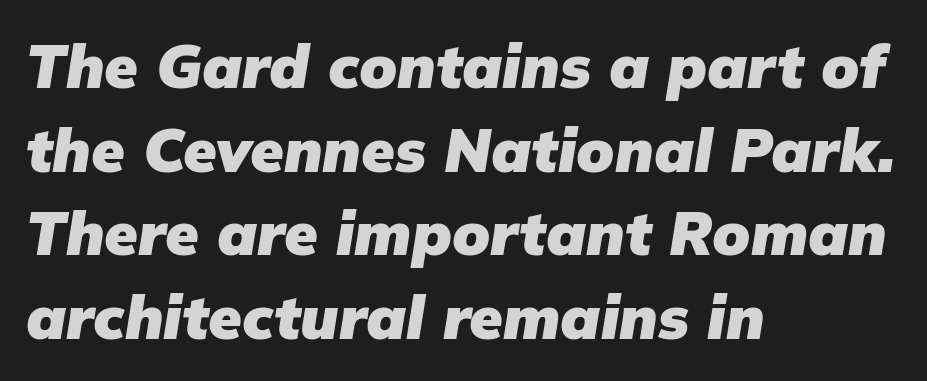
The image shows 61 px heavy type, italic (leaning right); set left-aligned, normal line spacing (1.37x), normal letter spacing, not underlined; low stroke contrast and a medium x-height.
